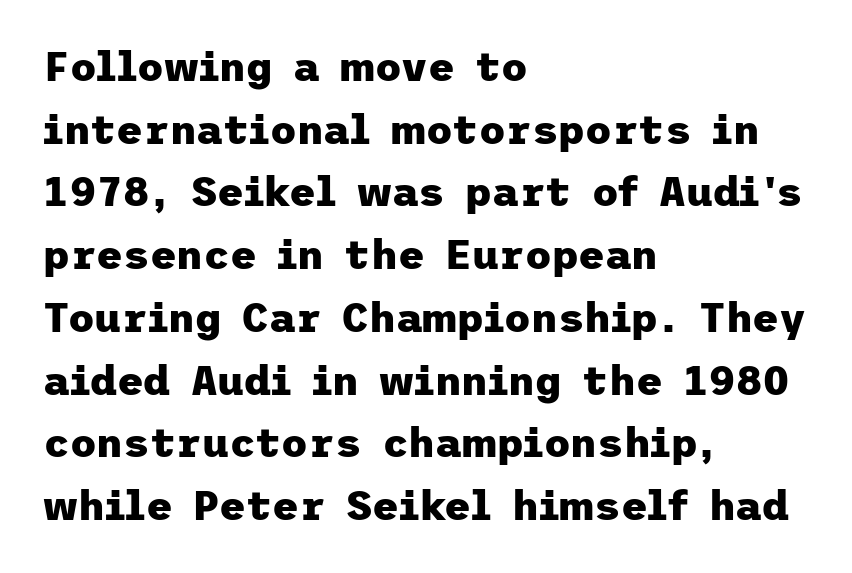
Q: Is the text bold? A: Yes.
Q: Is the text italic (slanted)? A: No, it is upright.
Q: Is the typeface a serif or a sans-serif typeface? A: Sans-serif.
Q: Is the text underlined? A: No.
Q: How is the paragraph aligned? A: Left-aligned.
Q: Is the spacing between letters normal or unusually wide? A: Normal.
Q: Is the spacing between lines tight, normal or loose? A: Normal.
Q: Width (condensed, normal, or wide)? A: Normal.
Q: Stroke contrast? A: Low.
Q: x-height? A: Medium.
